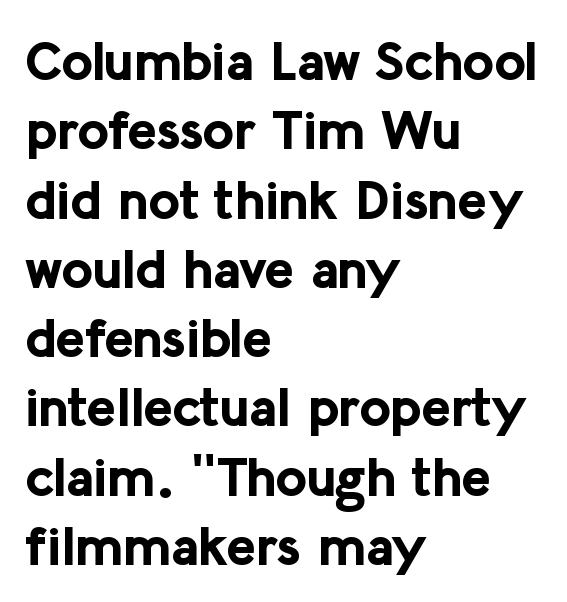
Is there much room between lines? A standard amount, neither cramped nor airy. Leftover space on each line is placed entirely after the last word. A typesetter would mark this as roman, not italic. Students, this is bold: see how much ink each stroke carries.
